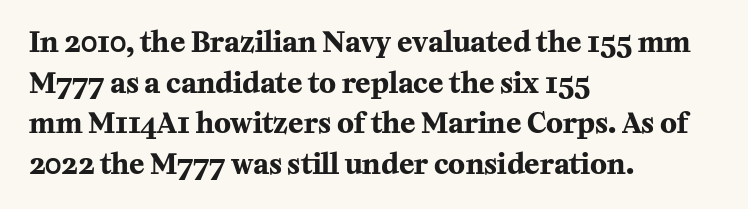
The paragraph shown leans on its left margin. Rule under the text: the space is simply empty. Designer's note — italics off, roman on. The face used here is rendered with its standard letterfit. The rendering uses natural spacing where letterforms have individual widths.
